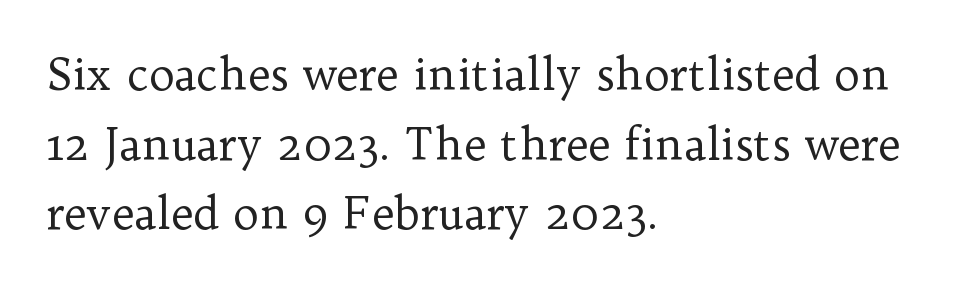
{"serif": "yes", "italic": "no", "bold": "no", "weight": "regular", "width": "normal", "stroke_contrast": "low", "x_height": "medium", "monospaced": "no", "underline": "no", "align": "left", "line_spacing": "normal", "line_spacing_ratio": 1.58, "letter_spacing": "normal", "letter_spacing_em": 0.0, "glyph_px": 44}
